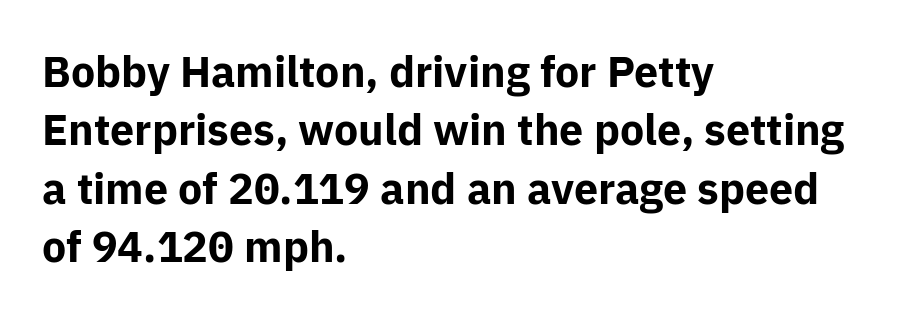
Q: Is the text bold? A: Yes.
Q: Is the text italic (slanted)? A: No, it is upright.
Q: Is the typeface a serif or a sans-serif typeface? A: Sans-serif.
Q: Is the text underlined? A: No.
Q: How is the paragraph aligned? A: Left-aligned.
Q: Is the spacing between letters normal or unusually wide? A: Normal.
Q: Is the spacing between lines tight, normal or loose? A: Normal.
Q: Width (condensed, normal, or wide)? A: Normal.
Q: Stroke contrast? A: Low.
Q: x-height? A: Medium.
Q: Monospaced? A: No.
